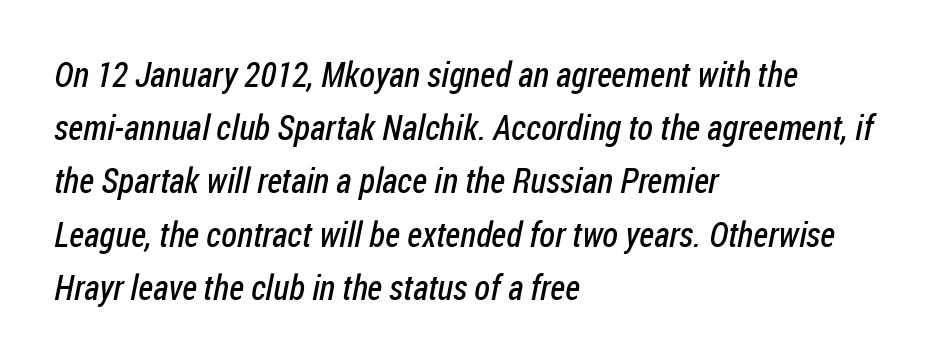
What stands out about the letter spacing? Nothing — it is the standard amount. Whoever set this chose a conventional vertical rhythm. Has an underline been added? It has not. Note: no serifs on the glyphs. Is the stroke heavy? The answer is a plain regular-or-lighter. The compositor pushed each line to the left boundary.
